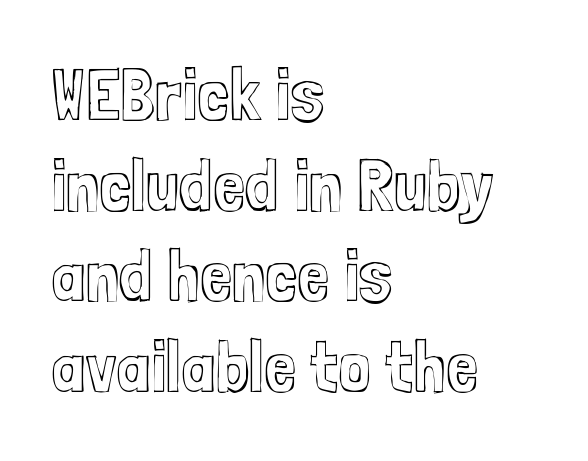
The image shows 73 px condensed type, upright; set left-aligned, line spacing 1.24x, normal letter spacing, not underlined; a medium x-height.
